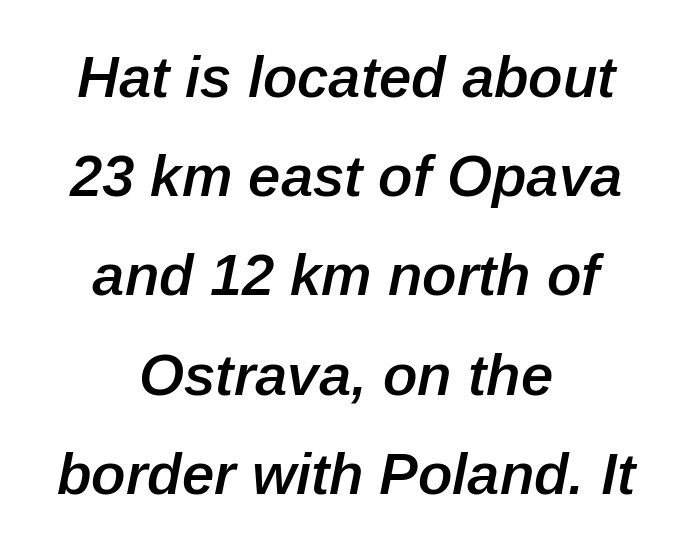
The image shows 58 px semibold type, italic (leaning right); set centered, line spacing 1.71x, normal letter spacing, not underlined; low stroke contrast and a medium x-height.
